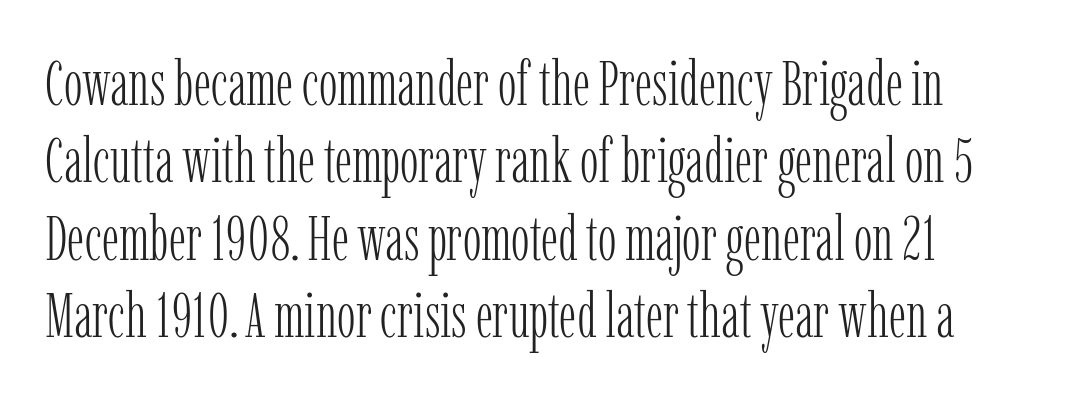
The image shows 63 px light, condensed serif type, upright; set left-aligned, line spacing 1.23x, normal letter spacing, not underlined; low stroke contrast and a medium x-height.
